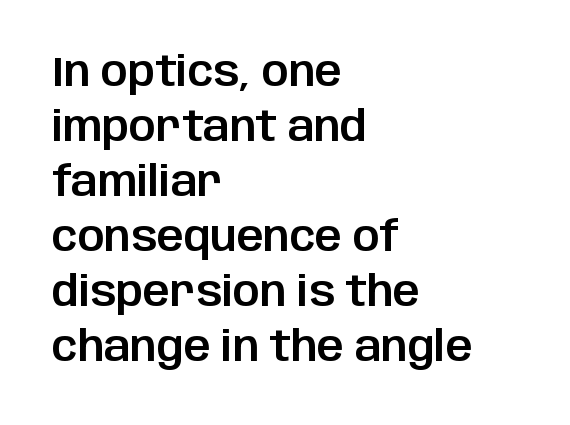
{"serif": "no", "italic": "no", "width": "normal", "stroke_contrast": "low", "x_height": "large", "monospaced": "no", "underline": "no", "align": "left", "line_spacing": "normal", "line_spacing_ratio": 1.31, "letter_spacing": "normal", "letter_spacing_em": 0.0, "glyph_px": 42}
